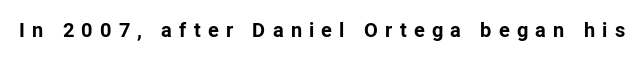
Q: Is the text bold? A: Yes.
Q: Is the text italic (slanted)? A: No, it is upright.
Q: Is the text underlined? A: No.
Q: Is the spacing between letters normal or unusually wide? A: Unusually wide.
